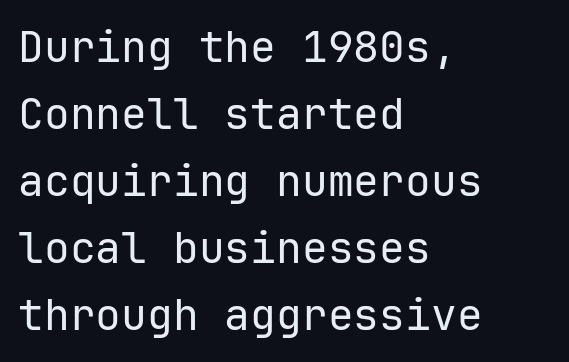
The image shows 43 px regular-weight sans-serif type, upright, monospaced; set left-aligned, normal line spacing (1.56x), normal letter spacing, not underlined; low stroke contrast and a medium x-height.
